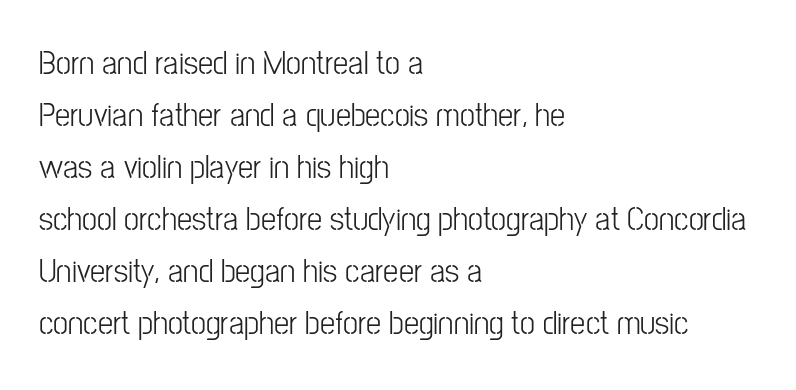
{"serif": "no", "italic": "no", "width": "condensed", "stroke_contrast": "low", "x_height": "medium", "monospaced": "no", "underline": "no", "align": "left", "line_spacing": "normal", "line_spacing_ratio": 1.53, "letter_spacing": "normal", "letter_spacing_em": 0.0, "glyph_px": 34}
